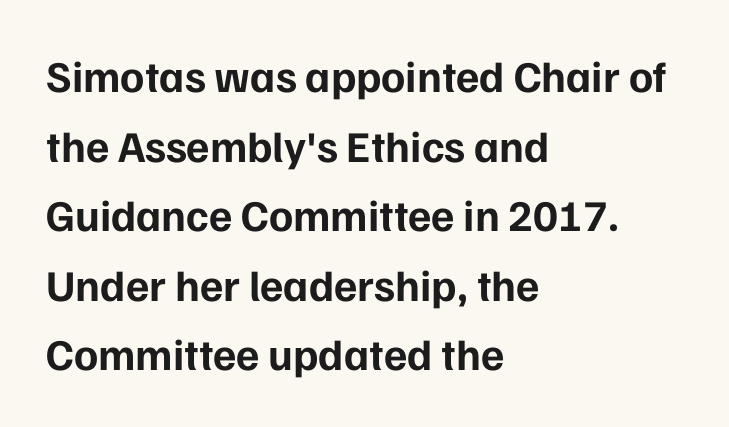
{"serif": "no", "italic": "no", "bold": "yes", "weight": "bold", "width": "normal", "stroke_contrast": "low", "x_height": "medium", "monospaced": "no", "underline": "no", "align": "left", "line_spacing": "normal", "line_spacing_ratio": 1.58, "letter_spacing": "normal", "letter_spacing_em": 0.0, "glyph_px": 44}
